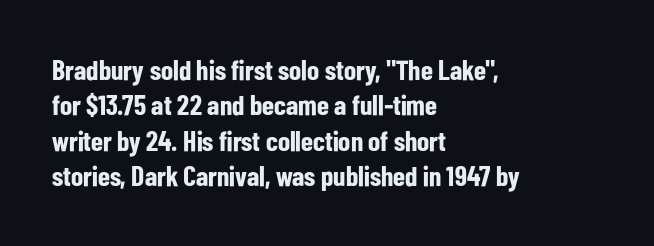
{"serif": "no", "italic": "no", "bold": "yes", "weight": "bold", "width": "condensed", "stroke_contrast": "low", "x_height": "medium", "monospaced": "no", "underline": "no", "align": "left", "line_spacing": "normal", "line_spacing_ratio": 1.26, "letter_spacing": "normal", "letter_spacing_em": 0.0, "glyph_px": 28}
